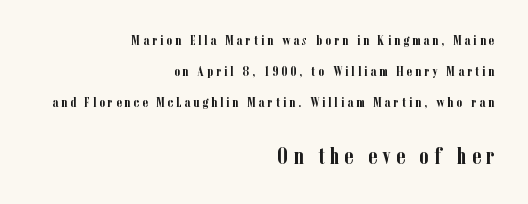
The image shows 23 px bold type, upright; set right-aligned, loose line spacing (2.23x), unusually wide letter spacing (+0.22 em), not underlined; the second (bottom) block is 1.64x larger.
